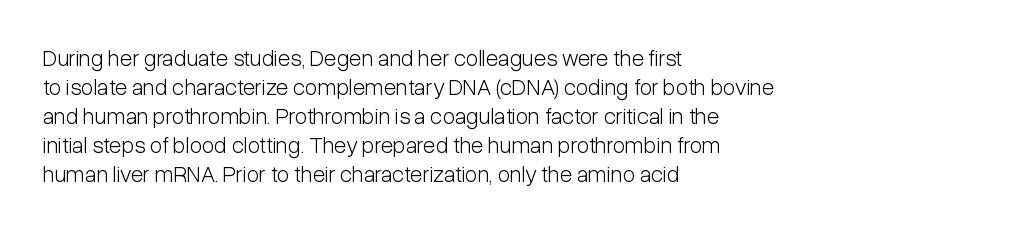
Q: Is the text bold? A: No.
Q: Is the text italic (slanted)? A: No, it is upright.
Q: Is the text underlined? A: No.
Q: How is the paragraph aligned? A: Left-aligned.
Q: Is the spacing between letters normal or unusually wide? A: Normal.
Q: Is the spacing between lines tight, normal or loose? A: Normal.
